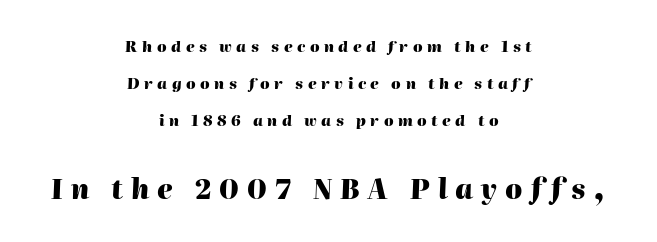
{"italic": "yes", "lean": "right", "slant_degrees": 2, "bold": "yes", "underline": "no", "align": "center", "line_spacing": "loose", "line_spacing_ratio": 2.47, "letter_spacing": "wide", "letter_spacing_em": 0.3, "larger_block": "second", "size_ratio": 1.8, "glyph_px": 27}
